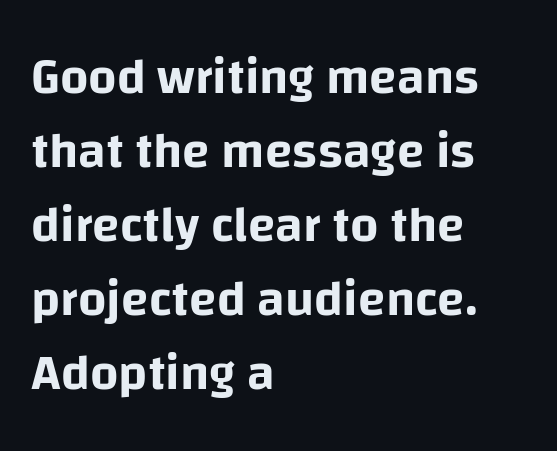
Designer's note — italics off, roman on. Normally led — the rows are evenly, conventionally spaced. The space beneath each line is pristine and unruled. The type is set solid horizontally, with unmodified tracking.
